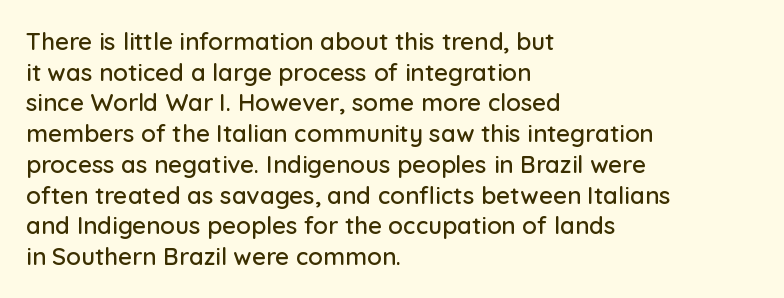
{"italic": "no", "underline": "no", "align": "left", "line_spacing": "normal", "line_spacing_ratio": 1.28, "letter_spacing": "normal", "letter_spacing_em": 0.0, "glyph_px": 24}
